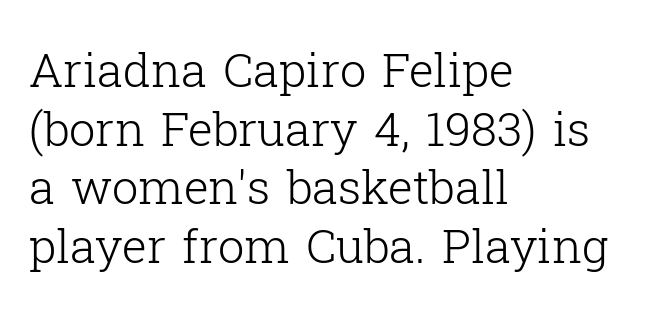
{"serif": "yes", "italic": "no", "bold": "no", "weight": "light", "width": "normal", "stroke_contrast": "low", "x_height": "medium", "monospaced": "no", "underline": "no", "align": "left", "line_spacing": "normal", "line_spacing_ratio": 1.25, "letter_spacing": "normal", "letter_spacing_em": 0.0, "glyph_px": 47}
